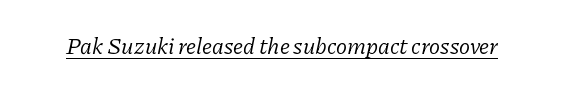
{"italic": "yes", "lean": "right", "slant_degrees": 11, "bold": "no", "underline": "yes", "letter_spacing": "normal", "letter_spacing_em": 0.0, "glyph_px": 23}
